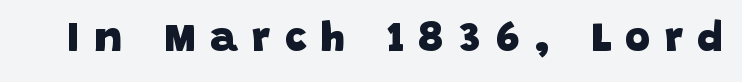
The image shows 43 px heavy sans-serif type; set unusually wide letter spacing (+0.33 em), not underlined; low stroke contrast and a large x-height.
